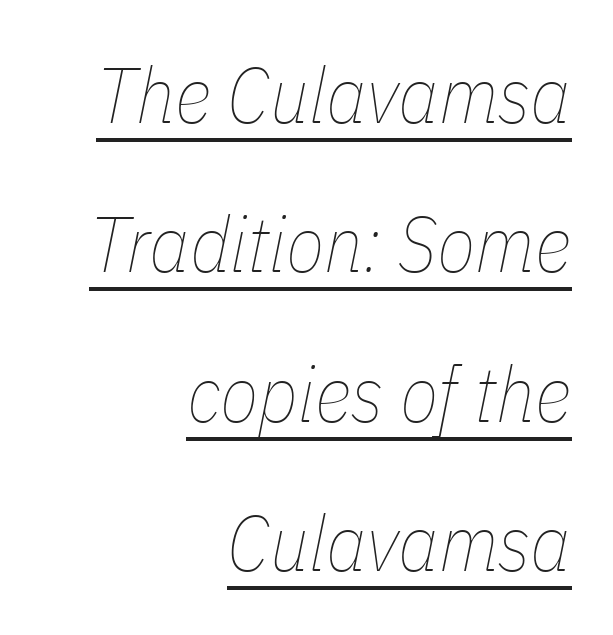
The image shows 79 px thin, condensed type, italic (leaning right); set right-aligned, line spacing 1.89x, normal letter spacing, underlined; low stroke contrast and a medium x-height.
